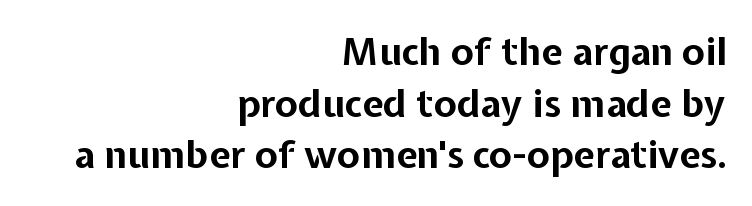
{"serif": "no", "italic": "no", "bold": "yes", "weight": "bold", "width": "normal", "stroke_contrast": "low", "x_height": "medium", "monospaced": "no", "underline": "no", "align": "right", "line_spacing": "normal", "line_spacing_ratio": 1.36, "letter_spacing": "normal", "letter_spacing_em": 0.0, "glyph_px": 38}
